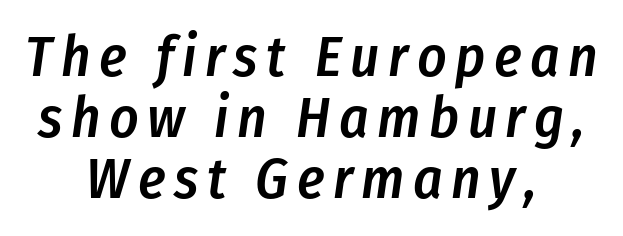
{"italic": "yes", "lean": "right", "slant_degrees": 8, "bold": "semi", "weight": "semibold", "width": "condensed", "stroke_contrast": "low", "x_height": "medium", "monospaced": "no", "underline": "no", "align": "center", "line_spacing": "tight", "line_spacing_ratio": 1.07, "glyph_px": 57}
